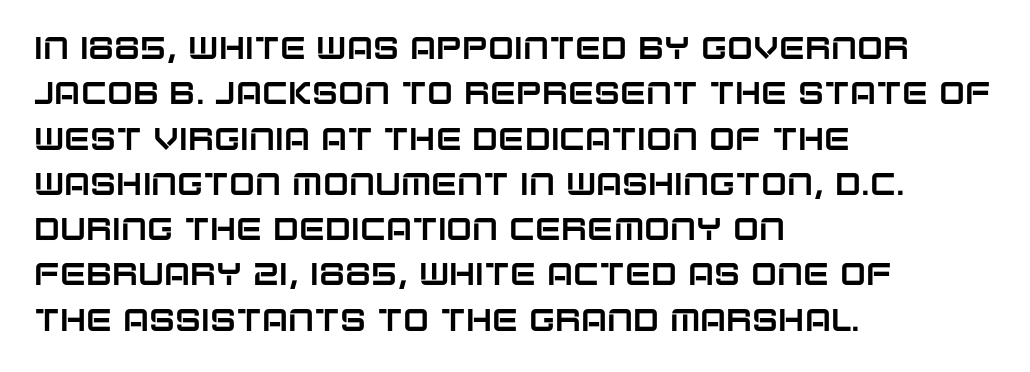
A typesetter would label this face a sans. Leading matches the norm, producing a regular column. The face used here is rendered with its standard letterfit. Beneath every word, the page is bare. Characters remain perfectly vertical along every line.
